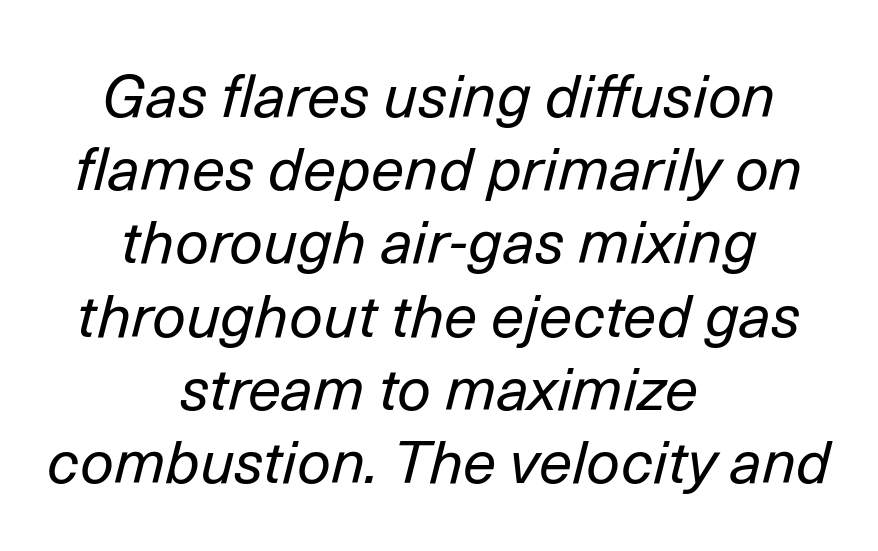
Q: Is the text bold? A: No.
Q: Is the text italic (slanted)? A: Yes, it leans right by about 14 degrees.
Q: Is the text underlined? A: No.
Q: How is the paragraph aligned? A: Centered.
Q: Is the spacing between letters normal or unusually wide? A: Normal.
Q: Width (condensed, normal, or wide)? A: Normal.
Q: Stroke contrast? A: Low.
Q: x-height? A: Medium.
Q: Monospaced? A: No.
